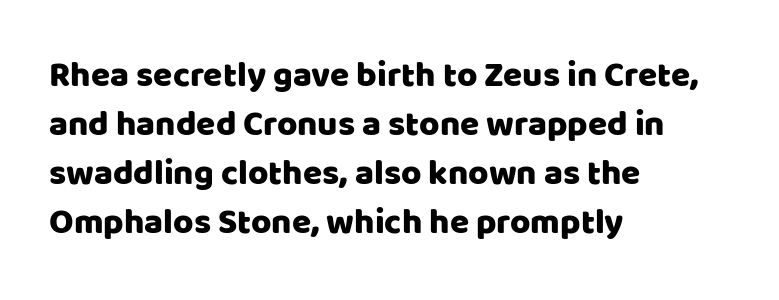
The image shows 35 px sans-serif type, upright; set left-aligned, normal line spacing (1.4x), normal letter spacing, not underlined; low stroke contrast and a large x-height.
